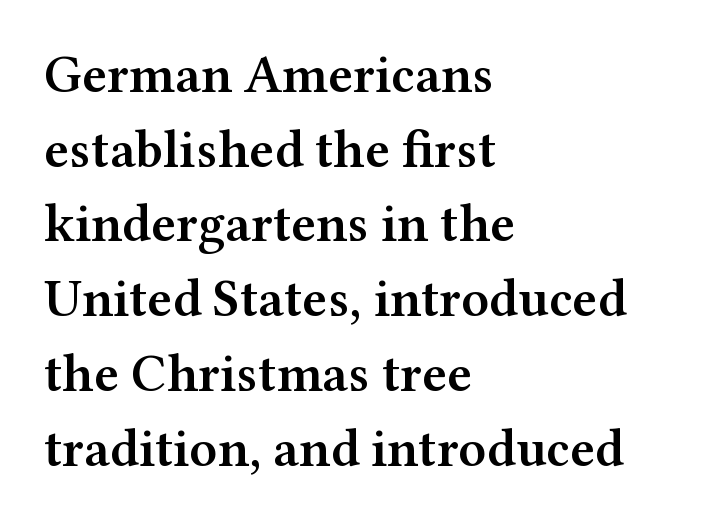
Characters follow at the spacing the type designer built in. Quick note: underline off. Are there feet on the stems? There are — it's a serif. Successive baselines arrive at the customary interval. Caption: semibold face, moderately heavy strokes. The letters stand straight up with perfectly vertical stems.
